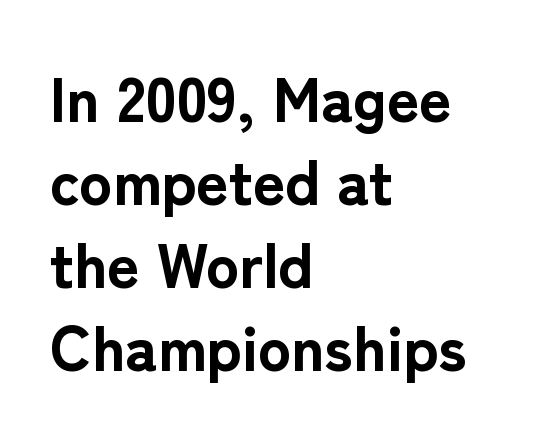
The image shows 62 px bold sans-serif type, upright; set left-aligned, normal line spacing (1.34x), normal letter spacing, not underlined; low stroke contrast and a medium x-height.
